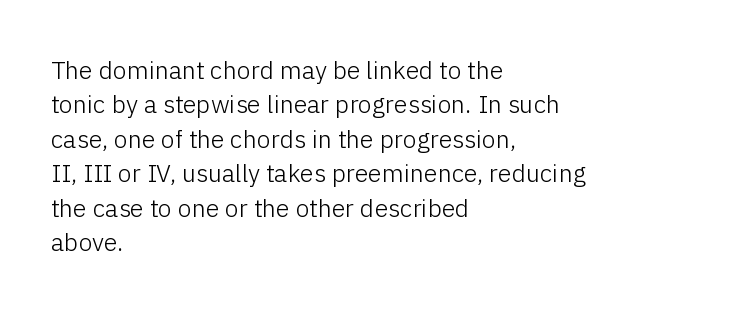
{"italic": "no", "bold": "no", "underline": "no", "align": "left", "line_spacing": "normal", "line_spacing_ratio": 1.38, "letter_spacing": "normal", "letter_spacing_em": 0.0, "glyph_px": 25}
